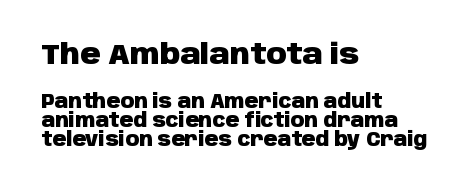
{"serif": "no", "italic": "no", "bold": "yes", "weight": "heavy", "width": "normal", "stroke_contrast": "low", "x_height": "large", "monospaced": "no", "underline": "no", "align": "left", "line_spacing": "tight", "line_spacing_ratio": 1.01, "letter_spacing": "normal", "letter_spacing_em": 0.0, "larger_block": "first", "size_ratio": 1.47, "glyph_px": 28}
